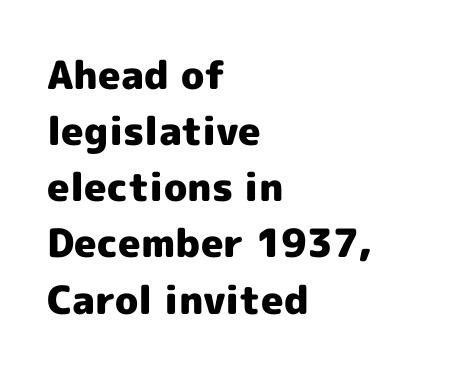
The image shows 39 px heavy sans-serif type, upright; set left-aligned, normal line spacing (1.44x), normal letter spacing, not underlined; a medium x-height.
